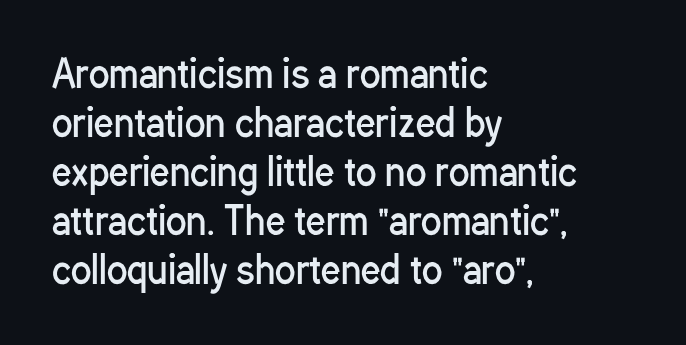
{"serif": "no", "italic": "no", "bold": "no", "weight": "regular", "width": "condensed", "stroke_contrast": "low", "x_height": "medium", "monospaced": "no", "underline": "no", "align": "left", "line_spacing": "normal", "line_spacing_ratio": 1.29, "letter_spacing": "normal", "letter_spacing_em": 0.0, "glyph_px": 38}
